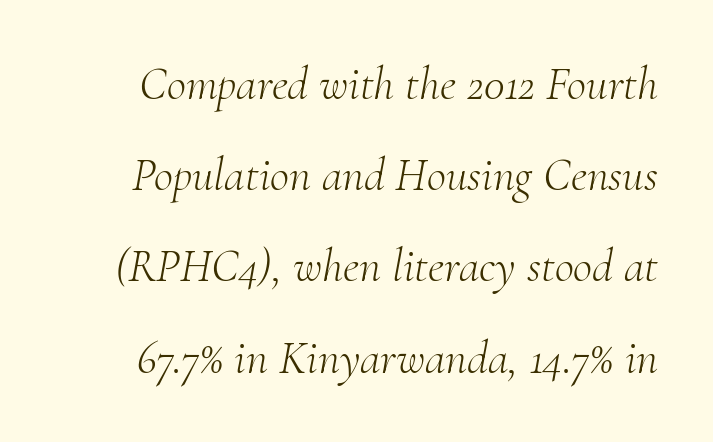
The glyphs in this specimen are seriffed. No word sits above an underline. The glyphs look as if they've been sheared to an angle. The type is set solid horizontally, with unmodified tracking. Widely set lines give the paragraph a tall, airy silhouette.
